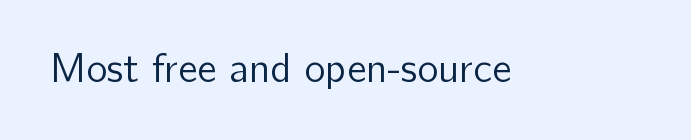
The image shows 40 px regular-weight sans-serif type, upright; set normal letter spacing, not underlined; low stroke contrast and a medium x-height.
